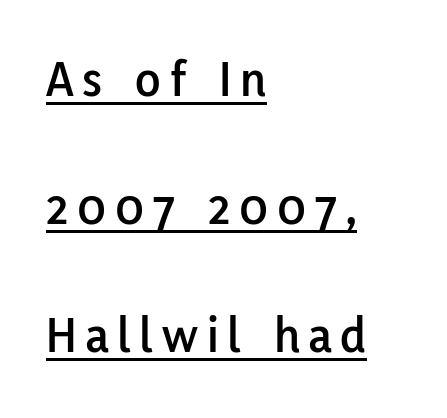
Q: Is the text italic (slanted)? A: No, it is upright.
Q: Is the typeface a serif or a sans-serif typeface? A: Sans-serif.
Q: Is the text underlined? A: Yes.
Q: How is the paragraph aligned? A: Left-aligned.
Q: Is the spacing between lines tight, normal or loose? A: Loose.
Q: Width (condensed, normal, or wide)? A: Normal.
Q: Stroke contrast? A: Low.
Q: x-height? A: Medium.
Q: Monospaced? A: No.
